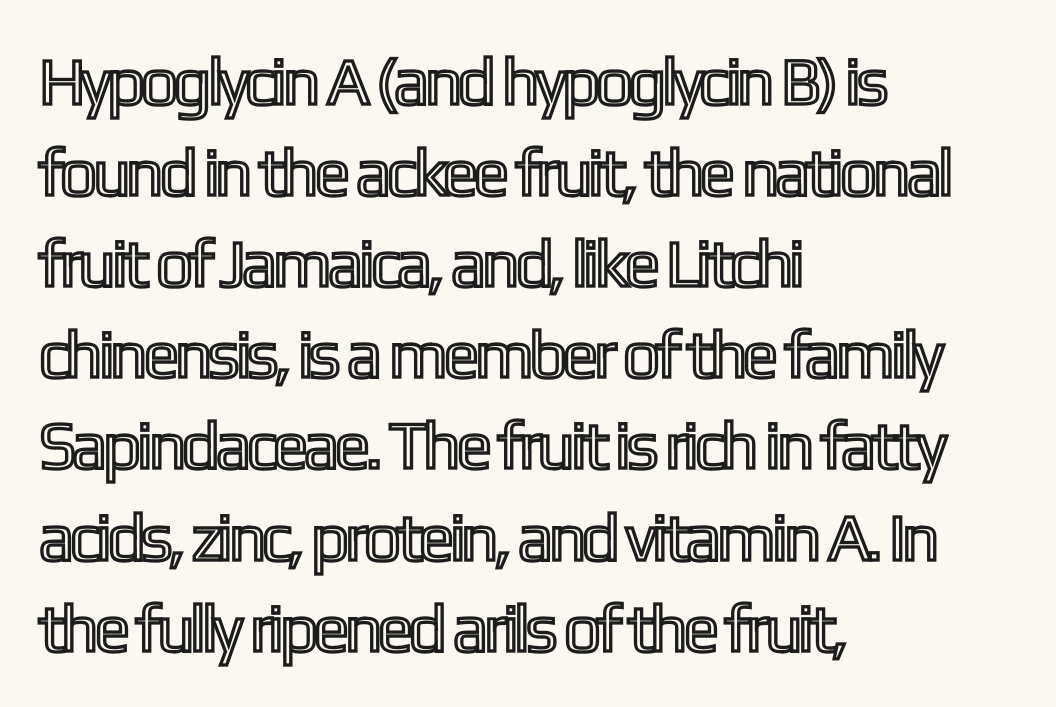
Q: Is the text italic (slanted)? A: No, it is upright.
Q: Is the text underlined? A: No.
Q: How is the paragraph aligned? A: Left-aligned.
Q: Is the spacing between letters normal or unusually wide? A: Normal.
Q: Is the spacing between lines tight, normal or loose? A: Normal.
Q: Width (condensed, normal, or wide)? A: Condensed.
Q: x-height? A: Medium.
Q: Monospaced? A: No.
